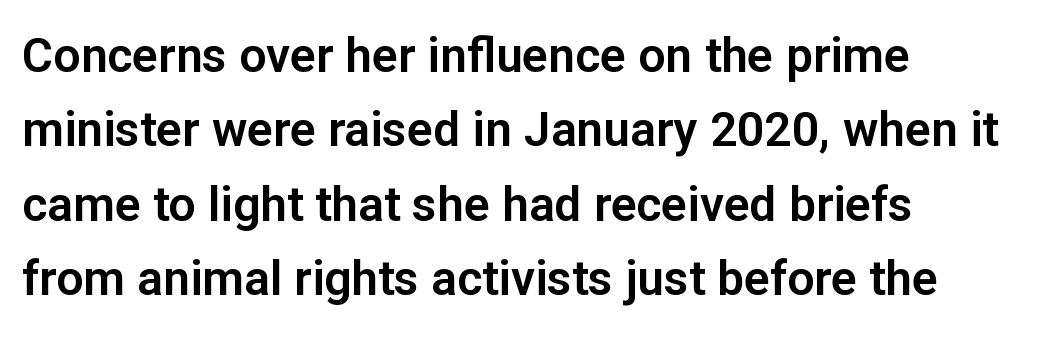
Q: Is the text italic (slanted)? A: No, it is upright.
Q: Is the typeface a serif or a sans-serif typeface? A: Sans-serif.
Q: Is the text underlined? A: No.
Q: How is the paragraph aligned? A: Left-aligned.
Q: Is the spacing between letters normal or unusually wide? A: Normal.
Q: Is the spacing between lines tight, normal or loose? A: Normal.
Q: Width (condensed, normal, or wide)? A: Normal.
Q: Stroke contrast? A: Low.
Q: x-height? A: Medium.
Q: Monospaced? A: No.
